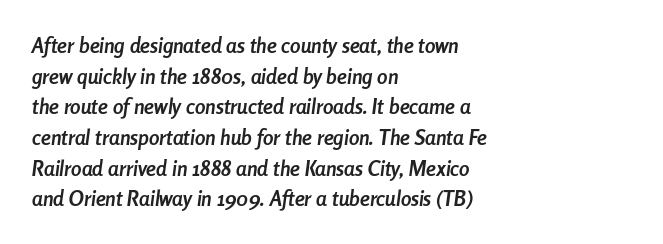
Q: Is the text bold? A: Yes.
Q: Is the text italic (slanted)? A: Yes, it leans right by about 8 degrees.
Q: Is the text underlined? A: No.
Q: How is the paragraph aligned? A: Left-aligned.
Q: Is the spacing between letters normal or unusually wide? A: Normal.
Q: Is the spacing between lines tight, normal or loose? A: Normal.
